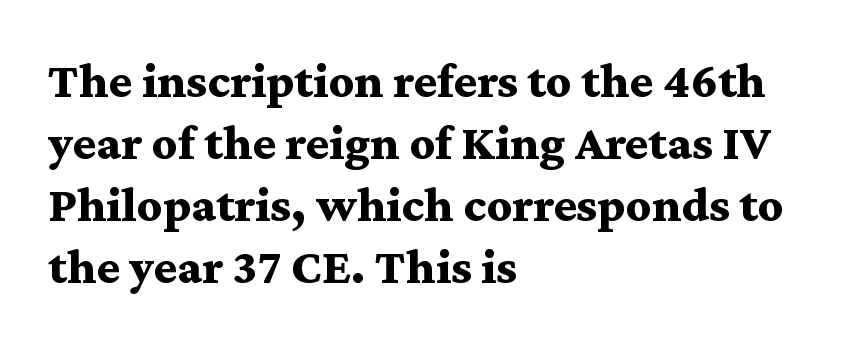
{"serif": "yes", "italic": "no", "bold": "yes", "weight": "bold", "width": "wide", "stroke_contrast": "medium", "x_height": "medium", "monospaced": "no", "underline": "no", "align": "left", "line_spacing_ratio": 1.24, "letter_spacing": "normal", "letter_spacing_em": 0.0, "glyph_px": 50}
